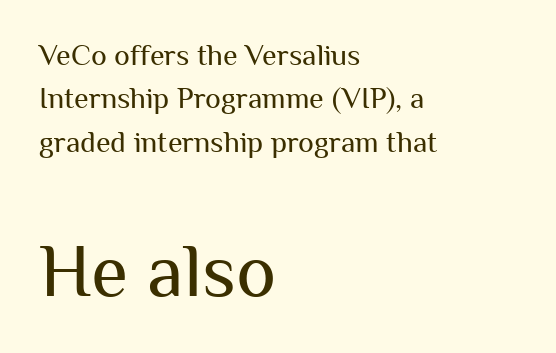
{"serif": "no", "italic": "no", "bold": "no", "weight": "regular", "width": "normal", "stroke_contrast": "medium", "x_height": "medium", "monospaced": "no", "underline": "no", "align": "left", "line_spacing": "normal", "line_spacing_ratio": 1.45, "letter_spacing": "normal", "letter_spacing_em": 0.0, "larger_block": "second", "size_ratio": 2.53, "glyph_px": 76}
